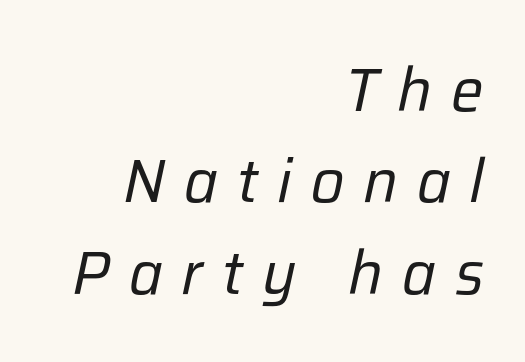
Evenly set lines give the paragraph a standard silhouette. The compositor pushed each line to the right boundary. Is the type slanted? Yes — the strokes lean at a clear angle. Only glyphs here, with clear space below each row. Each letter keeps its own natural width here, so spacing adapts to shape. No letter is thick-stroked: the sample isn't bold.
